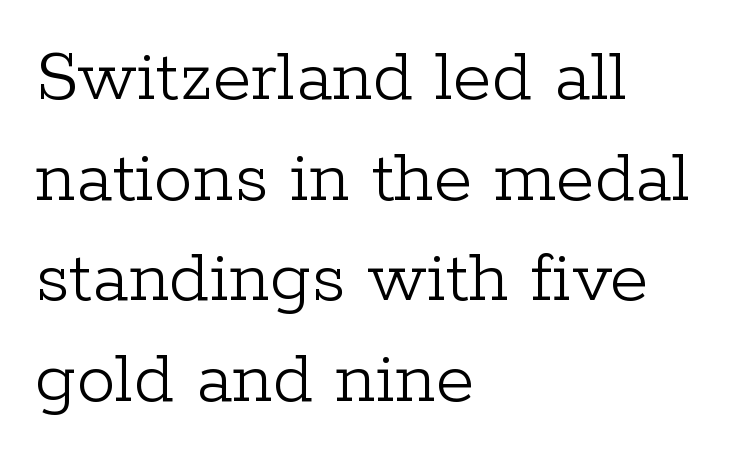
Q: Is the text bold? A: No.
Q: Is the text italic (slanted)? A: No, it is upright.
Q: Is the typeface a serif or a sans-serif typeface? A: Serif.
Q: Is the text underlined? A: No.
Q: How is the paragraph aligned? A: Left-aligned.
Q: Is the spacing between letters normal or unusually wide? A: Normal.
Q: Is the spacing between lines tight, normal or loose? A: Normal.
Q: Width (condensed, normal, or wide)? A: Normal.
Q: Stroke contrast? A: Low.
Q: x-height? A: Medium.
Q: Monospaced? A: No.
